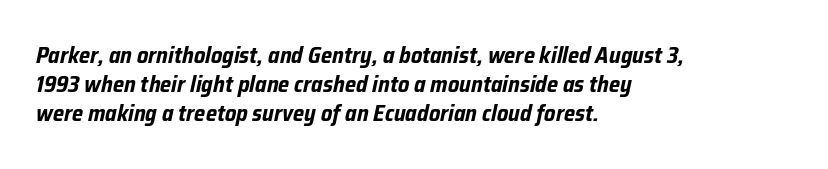
The image shows 23 px bold type, italic (leaning right); set left-aligned, normal line spacing (1.27x), normal letter spacing, not underlined.
